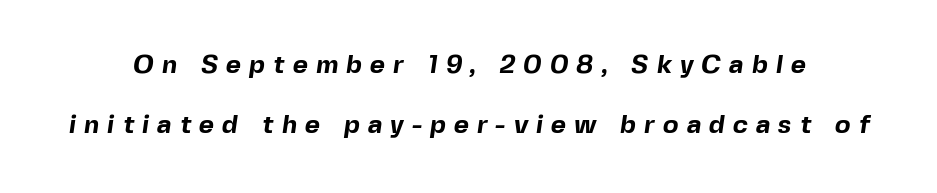
Substantial extra tracking has been applied to these lines. Each new line begins a long way beneath the previous one. Stroke thickness is high; the sample reads as a true bold. This rendering features lettering with no underline.
